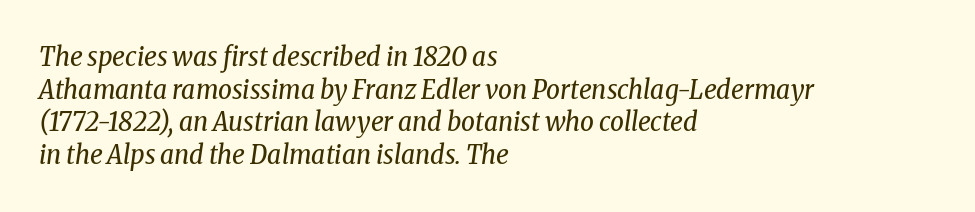
Only glyphs here, with clear space below each row. Italic? Definitely — the glyphs are oblique. Is the type heavy? It reads as light-to-regular instead. What stands out about the letter spacing? Nothing — it is the standard amount. The typesetter chose a ragged-right arrangement here.
